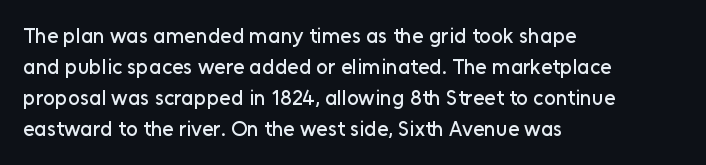
Q: Is the text italic (slanted)? A: No, it is upright.
Q: Is the text underlined? A: No.
Q: How is the paragraph aligned? A: Left-aligned.
Q: Is the spacing between letters normal or unusually wide? A: Normal.
Q: Is the spacing between lines tight, normal or loose? A: Normal.
